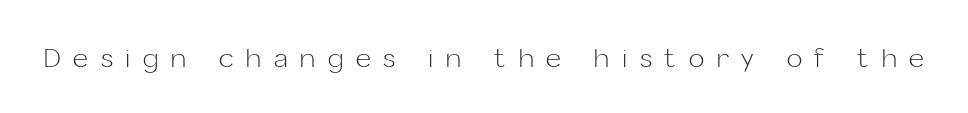
Q: Is the text bold? A: No.
Q: Is the text italic (slanted)? A: No, it is upright.
Q: Is the text underlined? A: No.
Q: Is the spacing between letters normal or unusually wide? A: Unusually wide.
